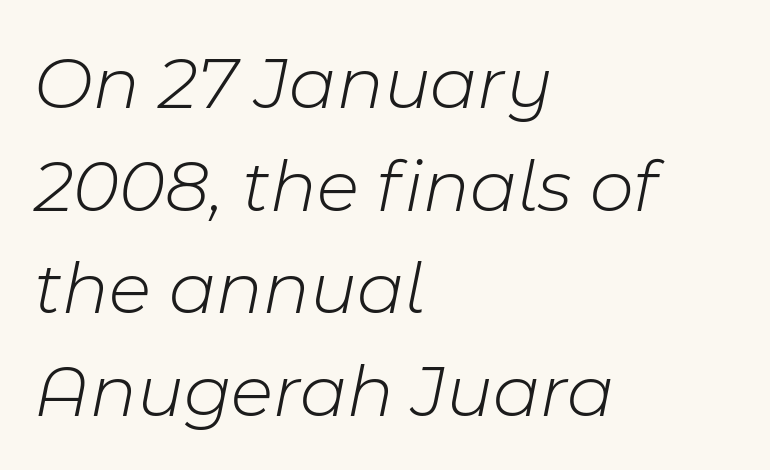
The image shows 76 px light type, italic (leaning right); set left-aligned, normal line spacing (1.35x), normal letter spacing, not underlined; low stroke contrast and a medium x-height.
